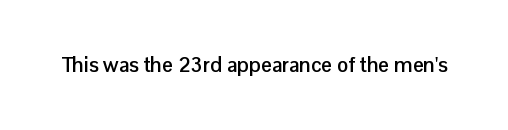
Q: Is the text bold? A: Yes.
Q: Is the text italic (slanted)? A: No, it is upright.
Q: Is the text underlined? A: No.
Q: Is the spacing between letters normal or unusually wide? A: Normal.
